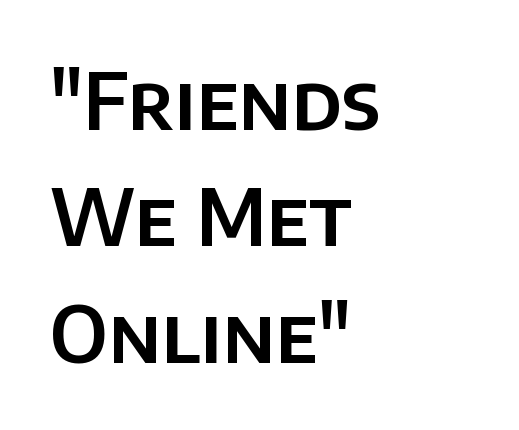
Q: Is the text italic (slanted)? A: No, it is upright.
Q: Is the typeface a serif or a sans-serif typeface? A: Sans-serif.
Q: Is the text underlined? A: No.
Q: How is the paragraph aligned? A: Left-aligned.
Q: Is the spacing between letters normal or unusually wide? A: Normal.
Q: Is the spacing between lines tight, normal or loose? A: Normal.
Q: Width (condensed, normal, or wide)? A: Normal.
Q: Stroke contrast? A: Low.
Q: x-height? A: Large.
Q: Monospaced? A: No.
